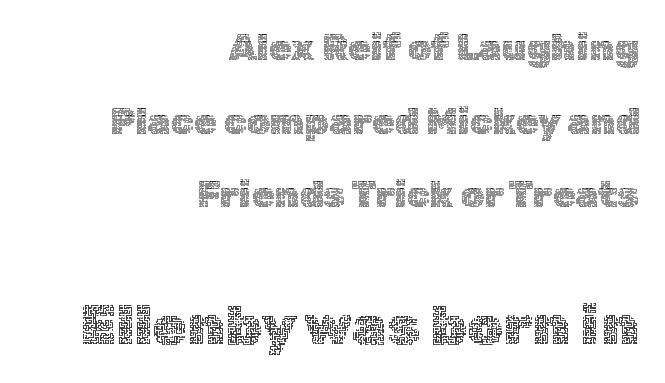
The image shows 56 px thin type, upright; set right-aligned, loose line spacing (1.99x), normal letter spacing, not underlined; the second (bottom) block is 1.51x larger; a medium x-height.
